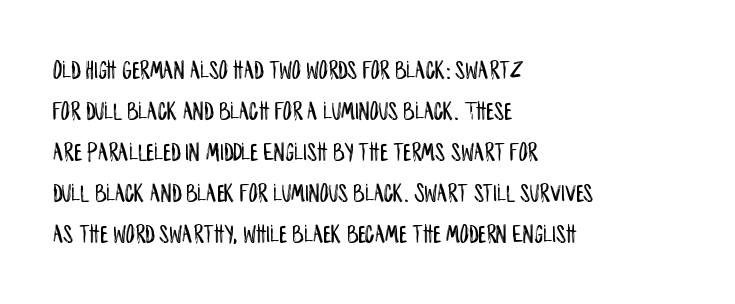
The image shows 27 px text type, upright; set left-aligned, normal line spacing (1.52x), normal letter spacing, not underlined.
